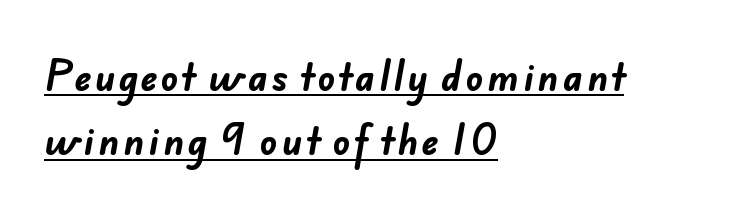
Q: Is the text bold? A: Yes.
Q: Is the typeface a serif or a sans-serif typeface? A: Sans-serif.
Q: Is the text underlined? A: Yes.
Q: How is the paragraph aligned? A: Left-aligned.
Q: Width (condensed, normal, or wide)? A: Normal.
Q: Stroke contrast? A: Low.
Q: x-height? A: Small.
Q: Monospaced? A: No.
